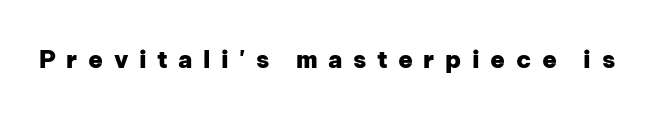
The image shows 24 px bold type, upright; set unusually wide letter spacing (+0.44 em), not underlined.
